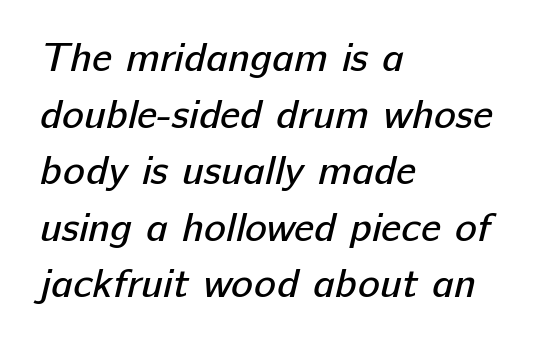
The paragraph has a hard left edge and a soft right edge. A light-to-regular cut is what we see here. Regarding leading, the lines here are spaced in the standard way. The gaps between neighbouring characters are ordinary and unremarkable.
